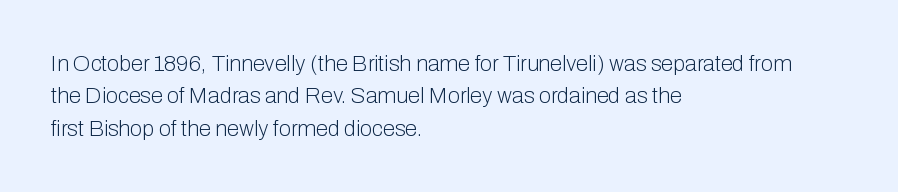
Q: Is the text bold? A: No.
Q: Is the text italic (slanted)? A: No, it is upright.
Q: Is the text underlined? A: No.
Q: How is the paragraph aligned? A: Left-aligned.
Q: Is the spacing between letters normal or unusually wide? A: Normal.
Q: Is the spacing between lines tight, normal or loose? A: Normal.
